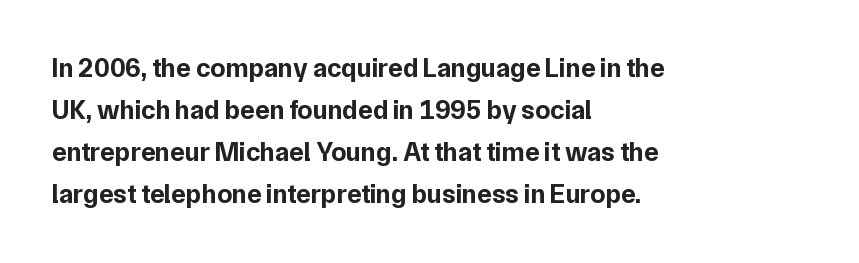
Q: Is the text bold? A: Yes.
Q: Is the text italic (slanted)? A: No, it is upright.
Q: Is the text underlined? A: No.
Q: How is the paragraph aligned? A: Left-aligned.
Q: Is the spacing between letters normal or unusually wide? A: Normal.
Q: Is the spacing between lines tight, normal or loose? A: Normal.
